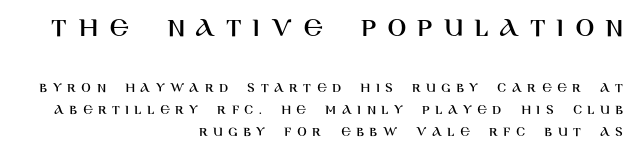
{"serif": "no", "italic": "no", "width": "normal", "stroke_contrast": "high", "x_height": "large", "monospaced": "no", "underline": "no", "align": "right", "line_spacing": "normal", "line_spacing_ratio": 1.57, "letter_spacing": "wide", "letter_spacing_em": 0.39, "larger_block": "first", "size_ratio": 2.0, "glyph_px": 28}
